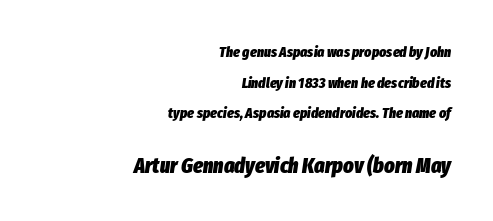
Q: Is the text bold? A: Yes.
Q: Is the text italic (slanted)? A: Yes, it leans right by about 8 degrees.
Q: Is the text underlined? A: No.
Q: How is the paragraph aligned? A: Right-aligned.
Q: Is the spacing between letters normal or unusually wide? A: Normal.
Q: Is the spacing between lines tight, normal or loose? A: Loose.
Q: Which block of text is set in a larger size, the first (top) or the second (bottom)? A: The second (bottom) one.
